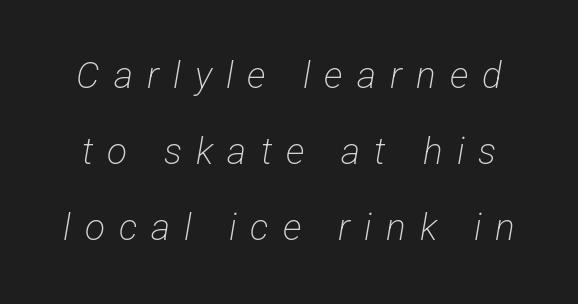
{"serif": "no", "bold": "no", "weight": "light", "width": "condensed", "stroke_contrast": "low", "x_height": "medium", "monospaced": "no", "underline": "no", "line_spacing": "loose", "line_spacing_ratio": 2.06, "letter_spacing": "wide", "letter_spacing_em": 0.38, "glyph_px": 37}
